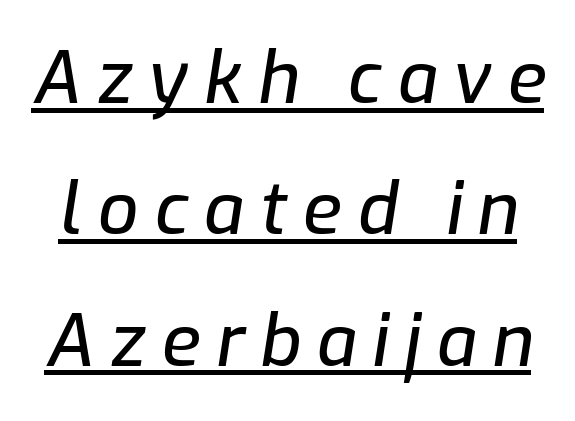
Q: Is the text italic (slanted)? A: Yes, it leans right by about 9 degrees.
Q: Is the text underlined? A: Yes.
Q: Is the spacing between letters normal or unusually wide? A: Unusually wide.
Q: Width (condensed, normal, or wide)? A: Normal.
Q: Stroke contrast? A: Low.
Q: x-height? A: Medium.
Q: Monospaced? A: No.
